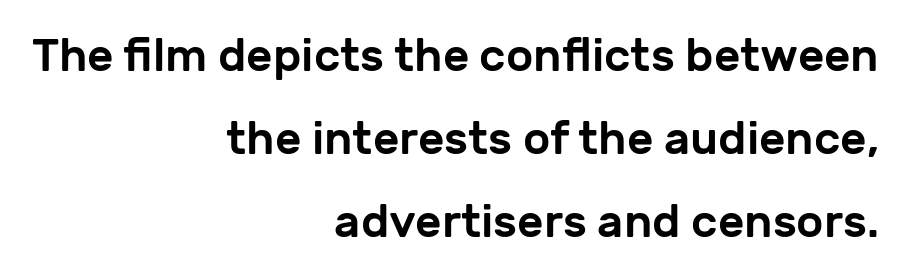
{"serif": "no", "italic": "no", "width": "normal", "stroke_contrast": "low", "x_height": "medium", "monospaced": "no", "underline": "no", "align": "right", "line_spacing_ratio": 1.8, "letter_spacing": "normal", "letter_spacing_em": 0.0, "glyph_px": 46}
